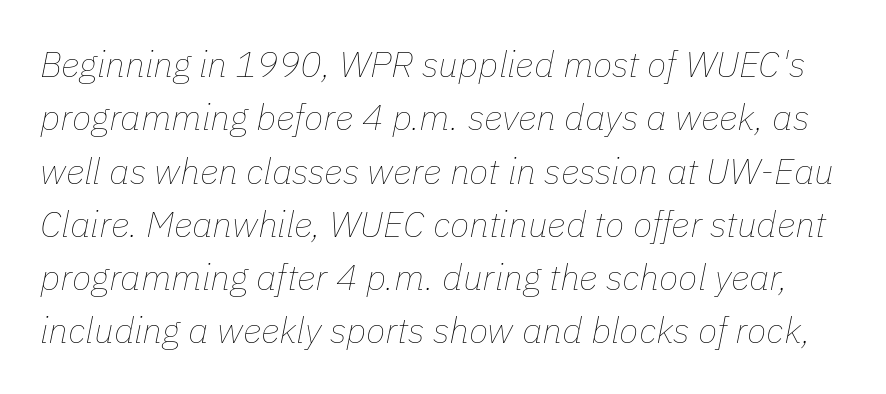
No heavy texture on the line: the type isn't bold. You could call the tracking neutral — neither tight nor loose. Evenly set lines give the paragraph a standard silhouette. Would a proofreader flag this as italicized? Yes. Underlining? Definitely not there. The passage shown is typed in a proportional face where columns would drift.
